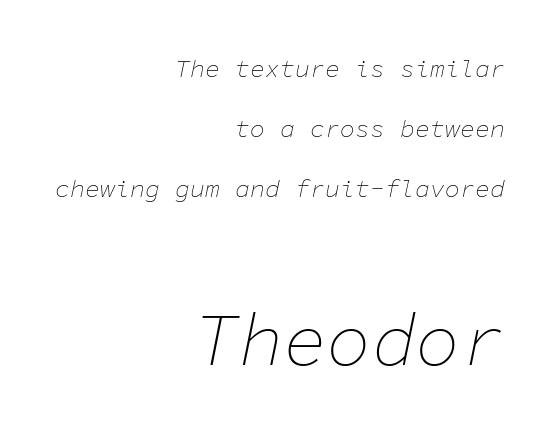
Q: Is the text bold? A: No.
Q: Is the text italic (slanted)? A: Yes, it leans right by about 11 degrees.
Q: Is the text underlined? A: No.
Q: How is the paragraph aligned? A: Right-aligned.
Q: Is the spacing between letters normal or unusually wide? A: Normal.
Q: Is the spacing between lines tight, normal or loose? A: Loose.
Q: Which block of text is set in a larger size, the first (top) or the second (bottom)? A: The second (bottom) one.
Q: Width (condensed, normal, or wide)? A: Normal.
Q: Stroke contrast? A: Low.
Q: x-height? A: Medium.
Q: Monospaced? A: Yes.
